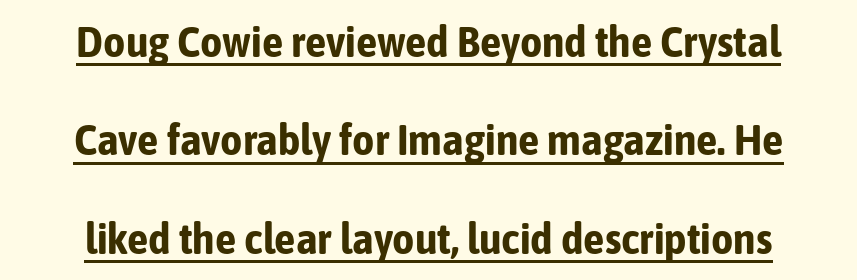
The image shows 43 px bold, condensed sans-serif type, upright; set loose line spacing (2.29x), normal letter spacing, underlined; low stroke contrast and a medium x-height.
